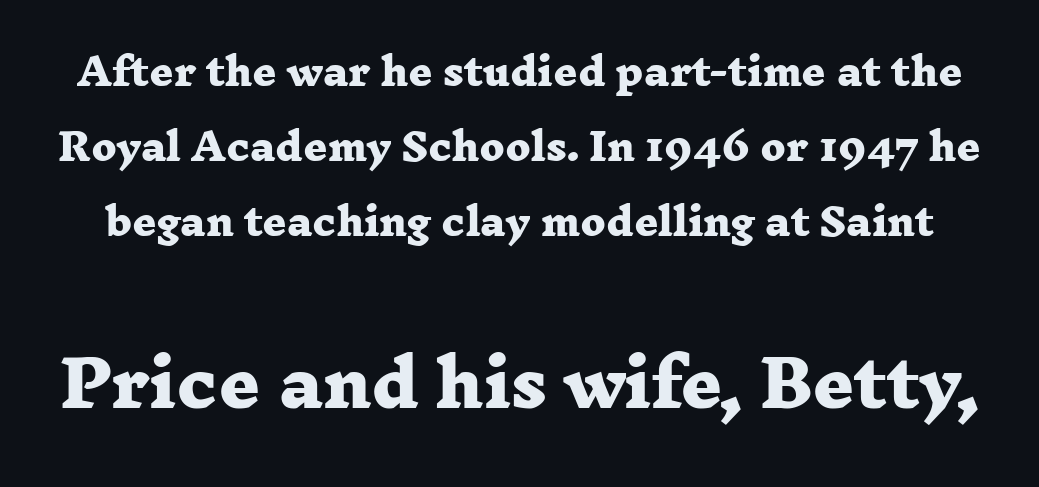
The space between consecutive lines is lavish. Emphasis by weight is at full strength: bold. Varying glyph widths throughout — classic text-font behaviour. Regarding serifs, this sample has them. Nobody touched the tracking dial on this one.
